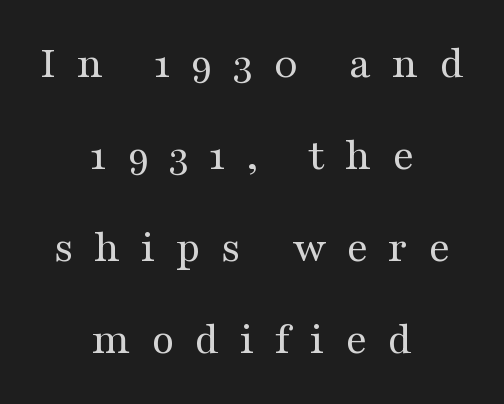
{"serif": "yes", "italic": "no", "bold": "no", "weight": "regular", "width": "wide", "stroke_contrast": "medium", "x_height": "medium", "monospaced": "no", "underline": "no", "align": "center", "line_spacing": "loose", "line_spacing_ratio": 2.0, "letter_spacing": "wide", "letter_spacing_em": 0.44, "glyph_px": 46}
